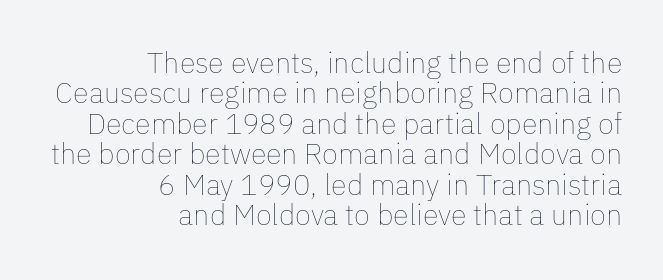
These glyphs show unthickened strokes, regular width or finer. A typesetter would call this leading minimal, almost set solid. Words appear dense and cohesive because spacing is normal. Check under the words: just untouched page. The paragraph shown leans on its right margin.
